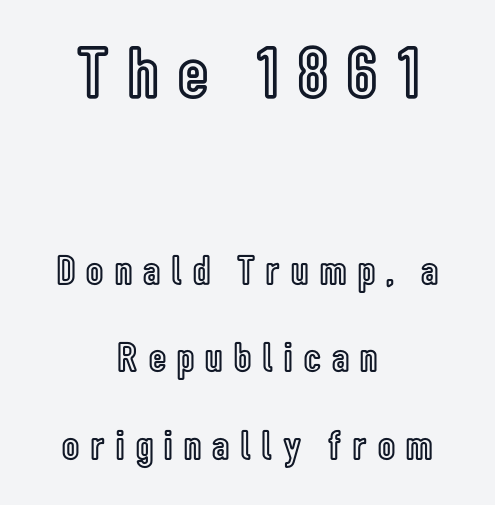
Size hierarchy here favors the leading block over the trailing one. Glance below the letters and you will spot only blank space. Which margin do the lines hug? Neither — every line sits in the middle. The lettering stays uniformly vertical, giving the passage a roman look.
